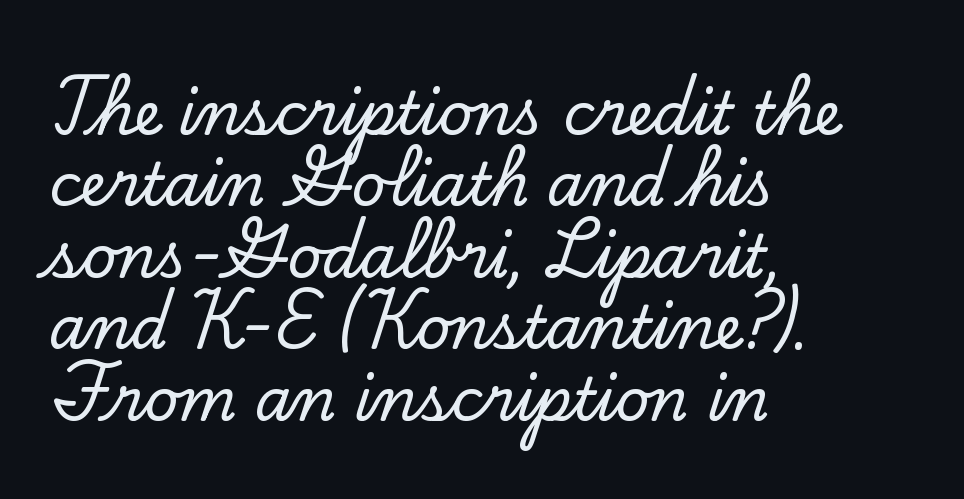
To sum up the face: it has serifs. All the whitespace from short lines collects on the right. Beneath every word, the page is bare. Does extra space separate the letters? No, they use regular spacing.
